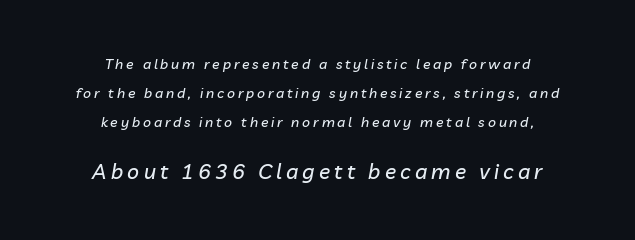
Style check: oblique. The block sitting lower on the canvas is the one with enlarged characters. You could fit nearly another row in the gap between these rows. Quick note: underline off. These lines are centered, leaving both edges ragged.
